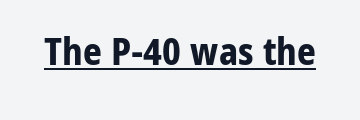
Between one letter and the next there's only the usual sliver of space. Proportional: the letters do not fall into vertical columns. This rendering employs a face without finishing strokes, i.e., a sans-serif. Decoration check: the copy is underlined. Caption: bold face, heavy strokes. Do the letters lean? They stand straight.
